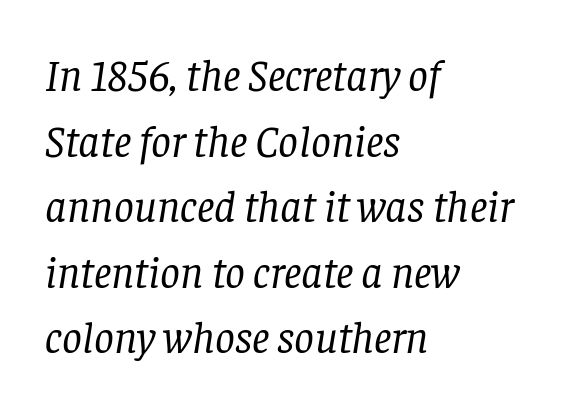
Q: Is the text bold? A: No.
Q: Is the text italic (slanted)? A: Yes, it leans right by about 8 degrees.
Q: Is the typeface a serif or a sans-serif typeface? A: Serif.
Q: Is the text underlined? A: No.
Q: How is the paragraph aligned? A: Left-aligned.
Q: Is the spacing between letters normal or unusually wide? A: Normal.
Q: Is the spacing between lines tight, normal or loose? A: Normal.
Q: Width (condensed, normal, or wide)? A: Normal.
Q: Stroke contrast? A: Low.
Q: x-height? A: Large.
Q: Monospaced? A: No.
